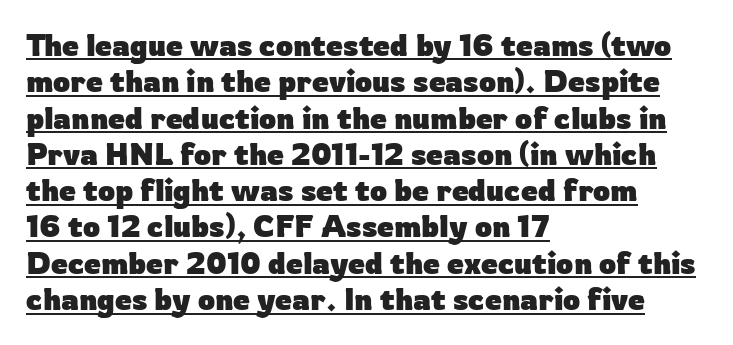
Short and long lines alike share a common starting point at left. Spacing verdict: proportional, widths tailored to each character. Posture: straight, roman, zero tilt. Serifs: no, the terminals of the letterforms are clean. A baseline rule has been typeset under these characters. Words appear dense and cohesive because spacing is normal.
